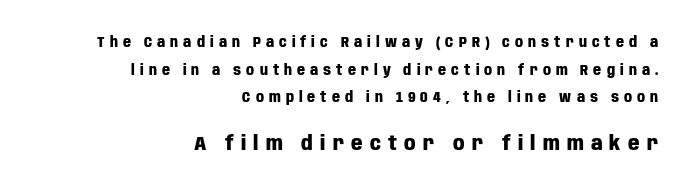
Q: Is the text bold? A: Yes.
Q: Is the text italic (slanted)? A: No, it is upright.
Q: Is the text underlined? A: No.
Q: How is the paragraph aligned? A: Right-aligned.
Q: Is the spacing between letters normal or unusually wide? A: Unusually wide.
Q: Is the spacing between lines tight, normal or loose? A: Loose.
Q: Which block of text is set in a larger size, the first (top) or the second (bottom)? A: The second (bottom) one.
